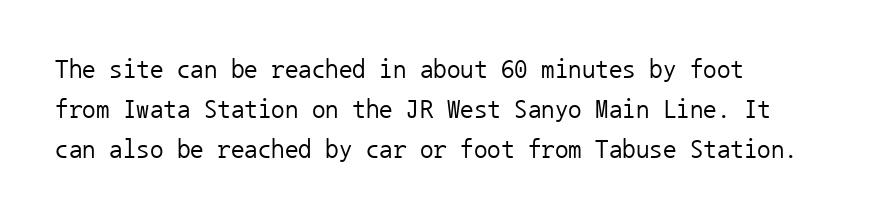
{"italic": "no", "bold": "no", "underline": "no", "line_spacing": "normal", "line_spacing_ratio": 1.49, "letter_spacing": "normal", "letter_spacing_em": 0.0, "glyph_px": 27}
